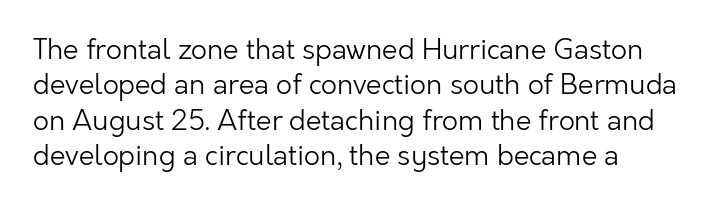
Proportional: the letters do not fall into vertical columns. The characters are drawn with everyday or finer stroke widths. The face used here is a sans, in the tradition of grotesques and geometrics. This rendering leaves character spacing at its baseline value. A typesetter would call this leading conventional body-copy spacing. It's the straight-up-and-down kind of type.
